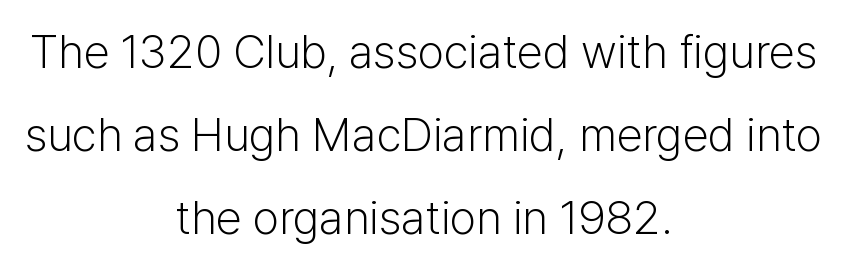
These glyphs show unthickened strokes, regular width or finer. Is this a fixed-width face? No — the glyphs have proportional, varying widths. The typography opts for an upright posture over an oblique one. These lines keep a tight, regular rhythm from letter to letter. The characters display no serif detailing; their extremities are plain.
